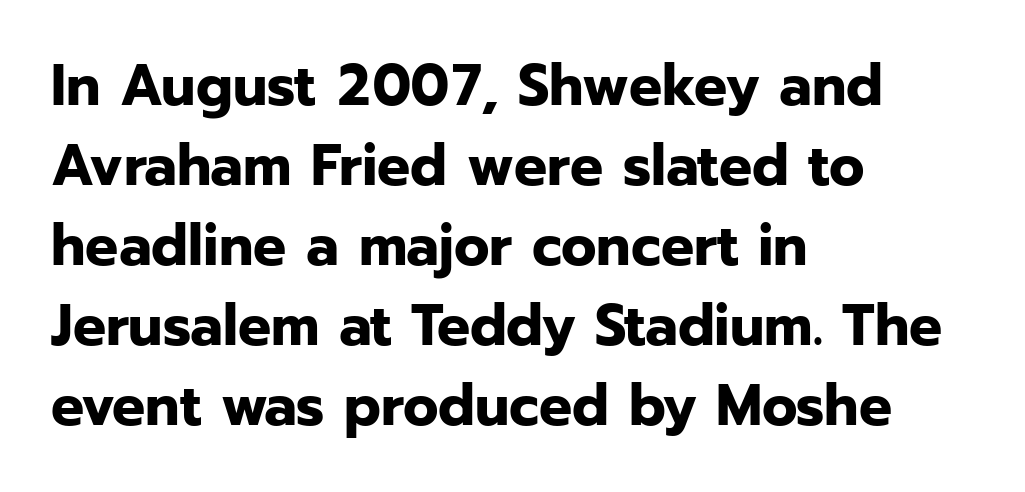
{"serif": "no", "italic": "no", "bold": "yes", "weight": "bold", "width": "normal", "stroke_contrast": "low", "x_height": "medium", "monospaced": "no", "underline": "no", "align": "left", "line_spacing": "normal", "line_spacing_ratio": 1.38, "letter_spacing": "normal", "letter_spacing_em": 0.0, "glyph_px": 58}
